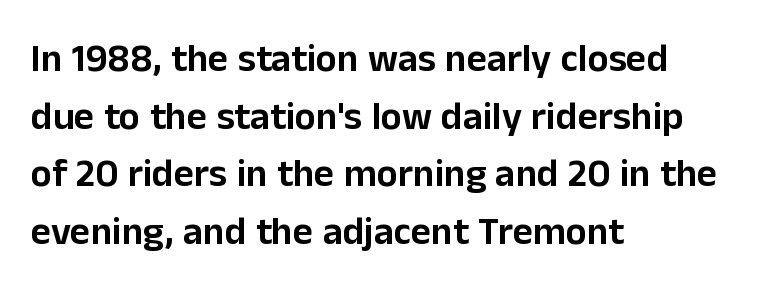
Q: Is the text italic (slanted)? A: No, it is upright.
Q: Is the typeface a serif or a sans-serif typeface? A: Sans-serif.
Q: Is the text underlined? A: No.
Q: How is the paragraph aligned? A: Left-aligned.
Q: Is the spacing between letters normal or unusually wide? A: Normal.
Q: Is the spacing between lines tight, normal or loose? A: Normal.
Q: Width (condensed, normal, or wide)? A: Normal.
Q: Stroke contrast? A: Low.
Q: x-height? A: Medium.
Q: Monospaced? A: No.
